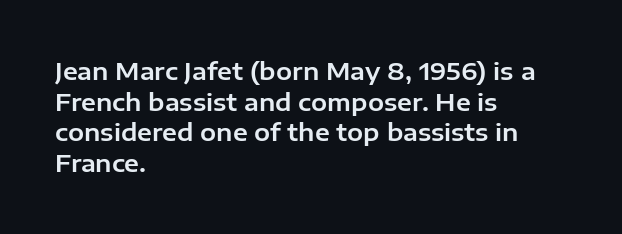
Q: Is the text italic (slanted)? A: No, it is upright.
Q: Is the text underlined? A: No.
Q: How is the paragraph aligned? A: Left-aligned.
Q: Is the spacing between letters normal or unusually wide? A: Normal.
Q: Is the spacing between lines tight, normal or loose? A: Normal.
